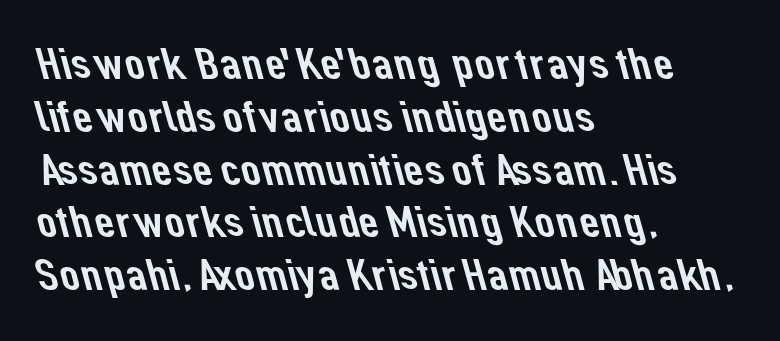
Q: Is the typeface a serif or a sans-serif typeface? A: Sans-serif.
Q: Is the text underlined? A: No.
Q: How is the paragraph aligned? A: Left-aligned.
Q: Is the spacing between letters normal or unusually wide? A: Normal.
Q: Width (condensed, normal, or wide)? A: Normal.
Q: Stroke contrast? A: Low.
Q: x-height? A: Medium.
Q: Monospaced? A: No.
